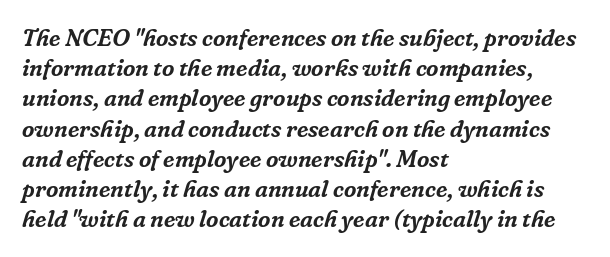
The text block is weighted toward the left margin, trailing off unevenly rightward. Emphasis-style slanted type is in use. This rendering features lettering with no underline. A typesetter would call this leading conventional body-copy spacing. The tracking reads as untouched default to a designer's eye.
